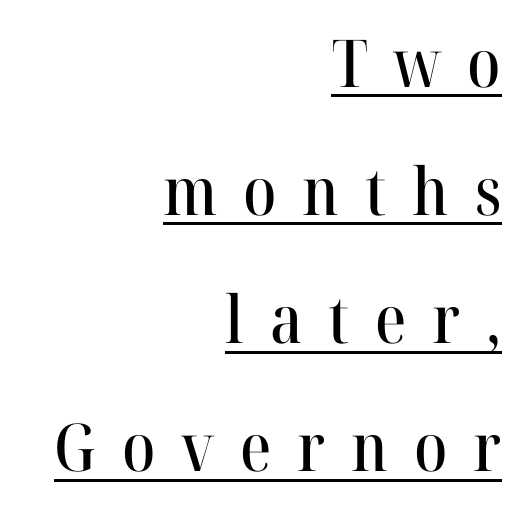
The image shows 66 px serif type, upright; set right-aligned, loose line spacing (1.94x), unusually wide letter spacing (+0.39 em), underlined; high stroke contrast and a medium x-height.
